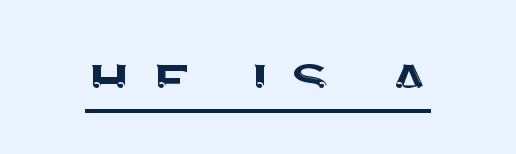
The image shows 71 px sans-serif type, upright; set unusually wide letter spacing (+0.26 em), underlined; medium stroke contrast and a large x-height.
